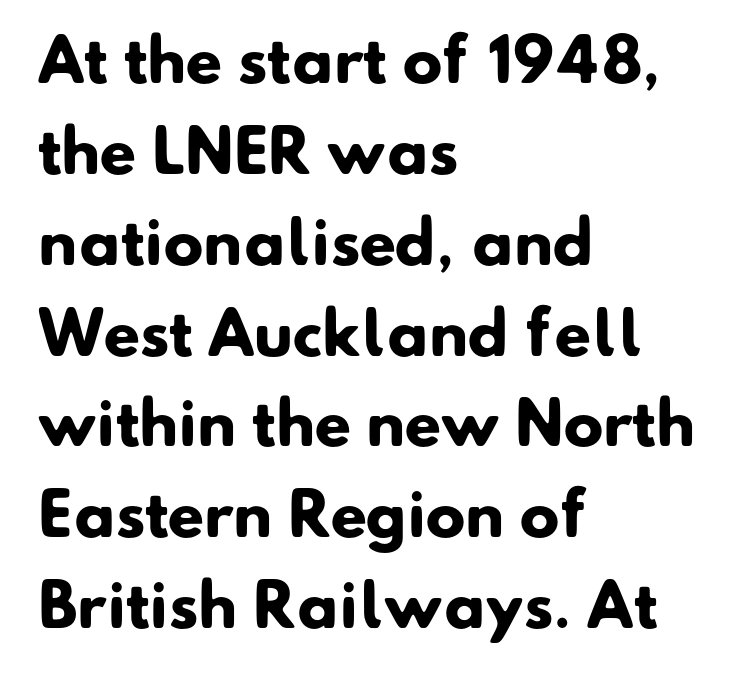
{"serif": "no", "bold": "yes", "weight": "heavy", "width": "normal", "stroke_contrast": "low", "x_height": "small", "monospaced": "no", "underline": "no", "align": "left", "line_spacing": "normal", "line_spacing_ratio": 1.54, "letter_spacing": "normal", "letter_spacing_em": 0.0, "glyph_px": 59}
